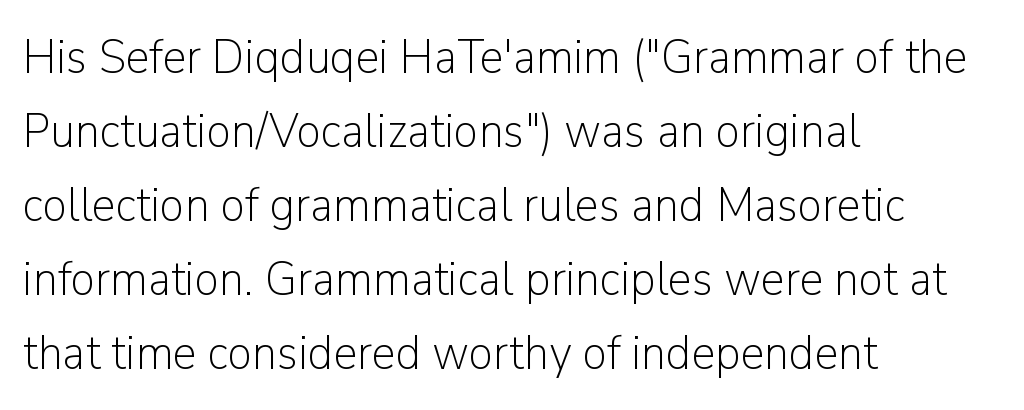
The image shows 49 px light sans-serif type, upright; set left-aligned, normal line spacing (1.51x), normal letter spacing, not underlined; low stroke contrast and a medium x-height.
